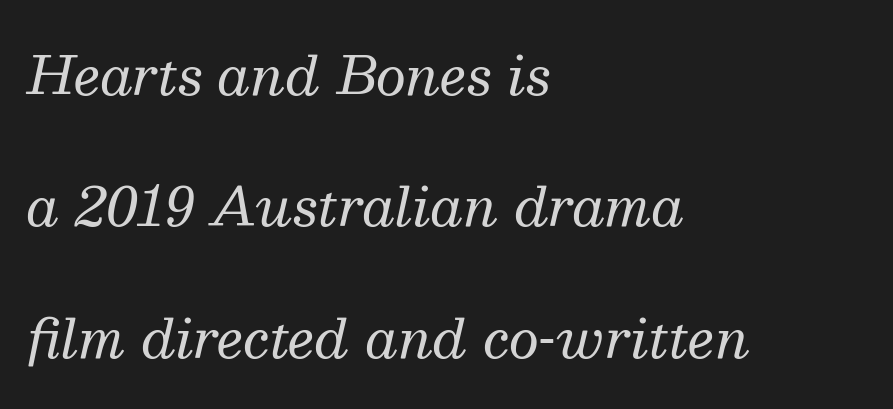
This sample has the flowing, uneven cadence of proportional lettering. Slanted lettering throughout. Inter-character spacing is left at the font's built-in metrics. The typesetting does not lean heavy: it is not bold. The characters display serif detailing at their extremities. This rendering features lettering with no underline.
